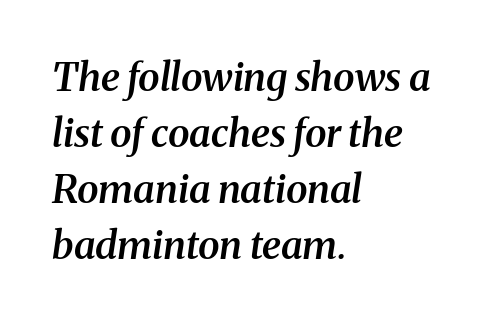
The image shows 39 px semibold serif type, italic (leaning right); set left-aligned, normal line spacing (1.44x), normal letter spacing, not underlined; medium stroke contrast and a medium x-height.
